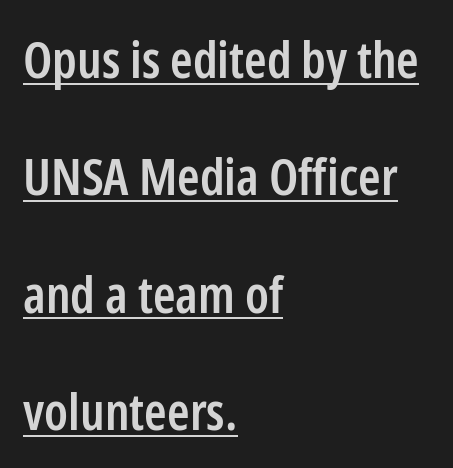
There is no visible air inserted between adjacent glyphs. Is this a fixed-width face? No — the glyphs have proportional, varying widths. The glyphs are accompanied by a horizontal stroke just below them. Regarding leading, the lines here are spaced well apart. A roman cut, with each character standing at attention.
